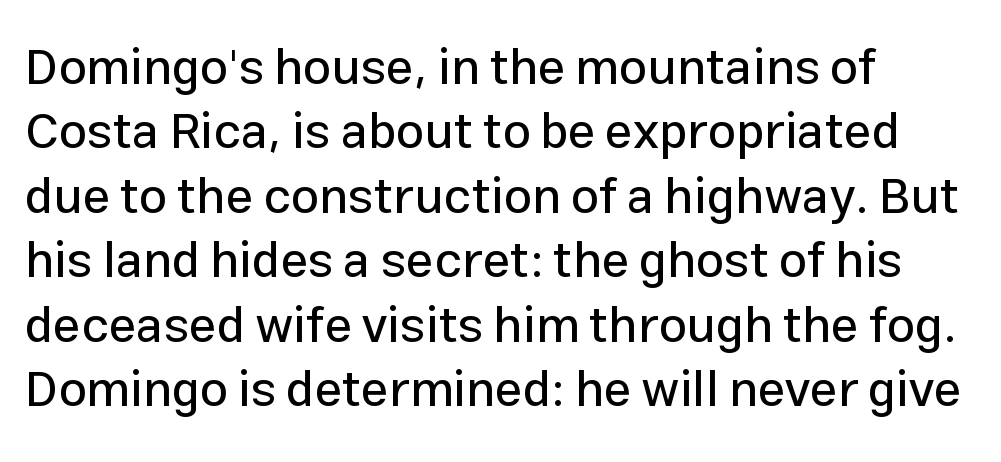
The image shows 50 px sans-serif type, upright; set left-aligned, normal line spacing (1.29x), normal letter spacing, not underlined; low stroke contrast and a medium x-height.
